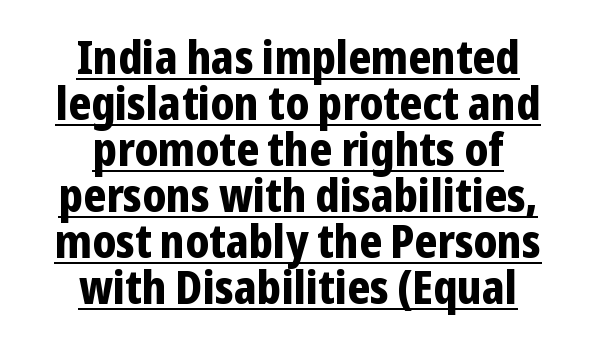
Q: Is the text bold? A: Yes.
Q: Is the text italic (slanted)? A: No, it is upright.
Q: Is the typeface a serif or a sans-serif typeface? A: Sans-serif.
Q: Is the text underlined? A: Yes.
Q: How is the paragraph aligned? A: Centered.
Q: Is the spacing between letters normal or unusually wide? A: Normal.
Q: Is the spacing between lines tight, normal or loose? A: Tight.
Q: Width (condensed, normal, or wide)? A: Condensed.
Q: Stroke contrast? A: Low.
Q: x-height? A: Medium.
Q: Monospaced? A: No.
